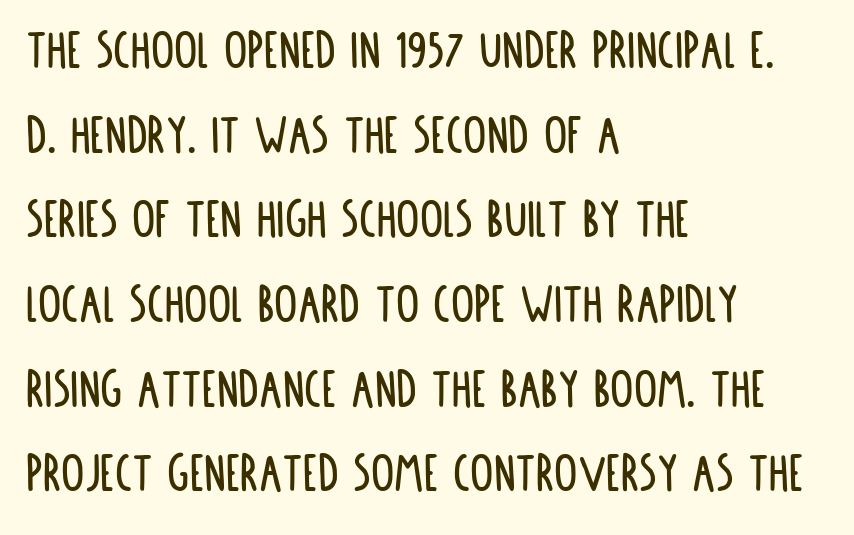
{"serif": "no", "italic": "no", "width": "condensed", "stroke_contrast": "low", "x_height": "large", "monospaced": "no", "underline": "no", "align": "left", "line_spacing": "normal", "line_spacing_ratio": 1.46, "letter_spacing": "normal", "letter_spacing_em": 0.0, "glyph_px": 58}
